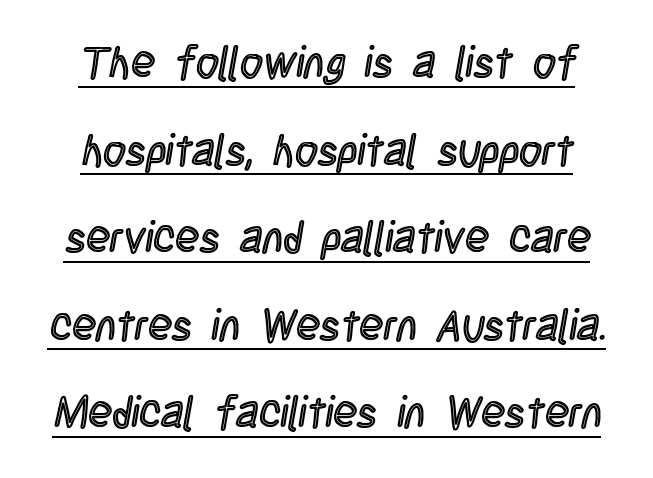
The image shows 44 px condensed type; set loose line spacing (1.99x), normal letter spacing, underlined; a large x-height.
